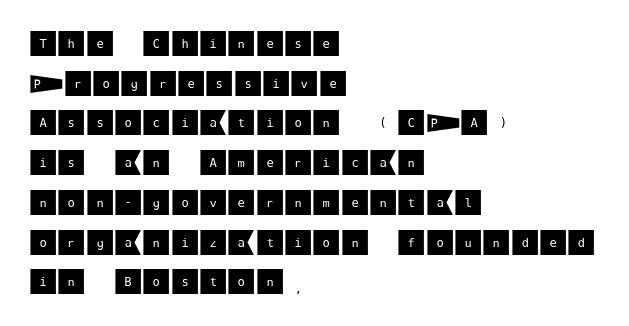
The image shows 29 px sans-serif type, upright; set left-aligned, normal line spacing (1.37x), normal letter spacing, not underlined; medium stroke contrast and a large x-height.
